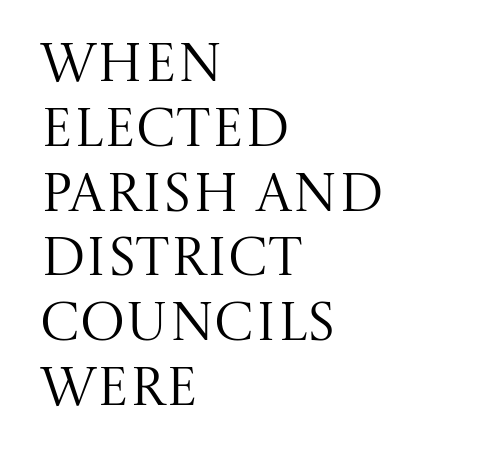
Italic? Not at all — the glyphs are vertical. A bare baseline throughout the passage. Do the characters align in a grid? No, the font is proportional. Words appear dense and cohesive because spacing is normal. The text block is weighted toward the left margin, trailing off unevenly rightward.
